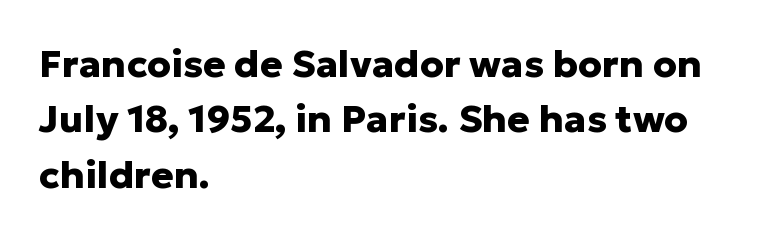
The image shows 38 px heavy sans-serif type, upright; set left-aligned, normal line spacing (1.46x), normal letter spacing, not underlined; low stroke contrast and a medium x-height.
